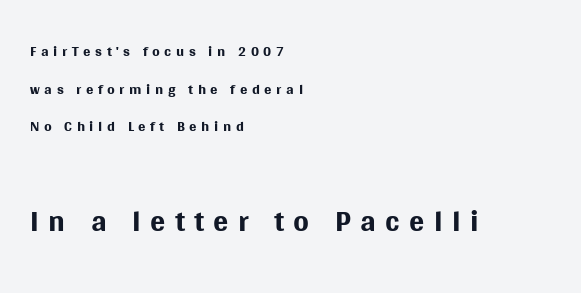
The image shows 45 px regular-weight sans-serif type, upright; set left-aligned, line spacing 1.71x, unusually wide letter spacing (+0.21 em), not underlined; the second (bottom) block is 2.05x larger; medium stroke contrast and a large x-height.
